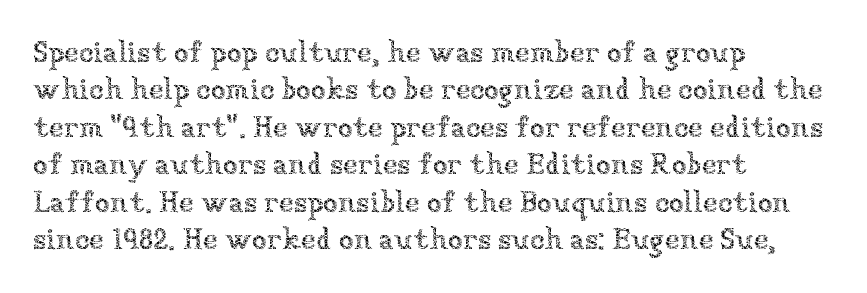
The foot of each line stays bare and open. This sample has the flowing, uneven cadence of proportional lettering. Stems here are at most as thick as an everyday book face. The typography opts for an upright posture over an oblique one. Notice how descenders clear the ascenders below comfortably — that's standard leading.
